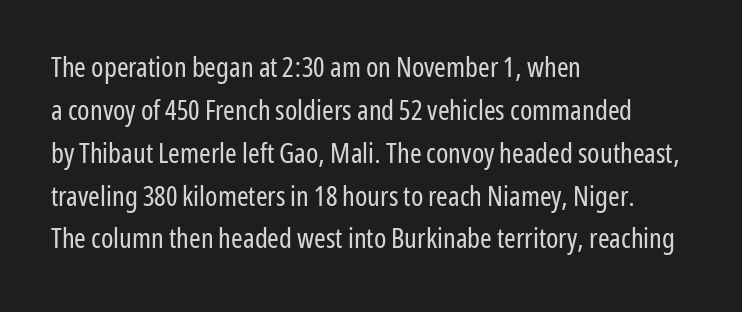
No heavy texture on the line: the type isn't bold. The compositor pushed each line to the left boundary. Descenders are the only things crossing below the line. Tracking here is standard; glyphs follow each other at the usual distance. Regular leading. The letters carry no serifs — their stems end cleanly without finishing strokes.
